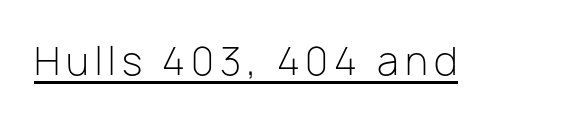
{"serif": "no", "italic": "no", "bold": "no", "weight": "light", "width": "normal", "stroke_contrast": "low", "x_height": "medium", "monospaced": "no", "underline": "yes", "glyph_px": 38}
